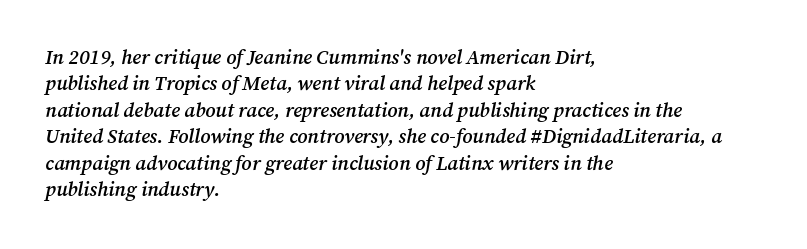
Decoration check: the copy has no underline. This is moderately heavy type, rendered in semibold. Posture: slanted. Casual observation: everything's shoved over to the left. The line texture is even and compact thanks to regular tracking.
